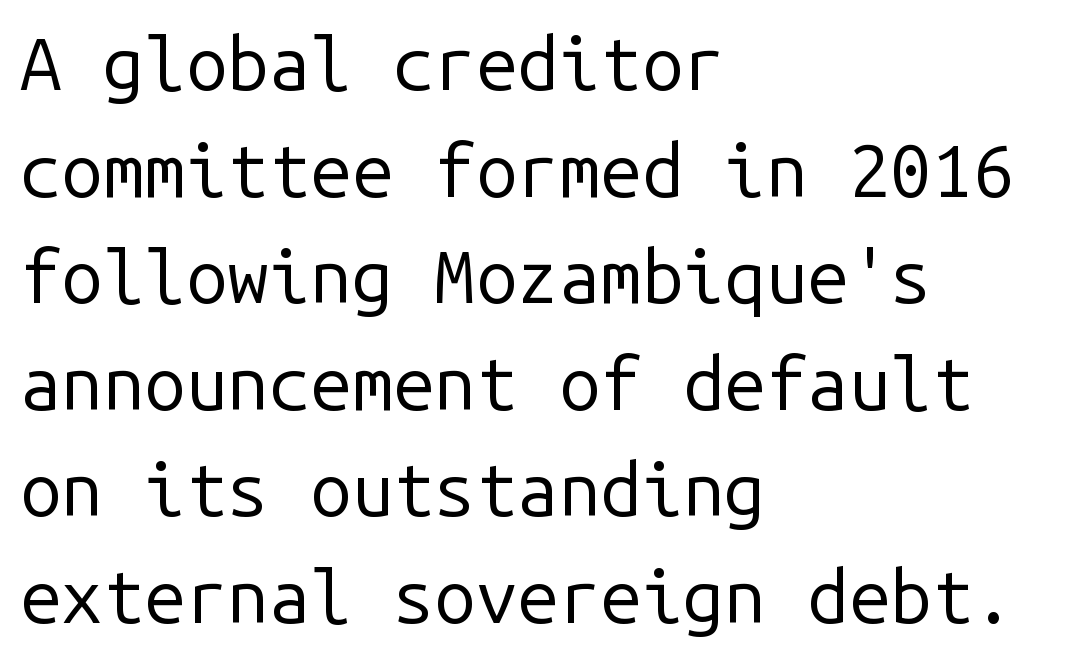
Clear beneath every line of the passage. Is the type heavy? It reads as light-to-regular instead. This sample has the even, mechanical cadence of fixed-width lettering. The rendering uses a moderate line-height, typical for paragraphs.
